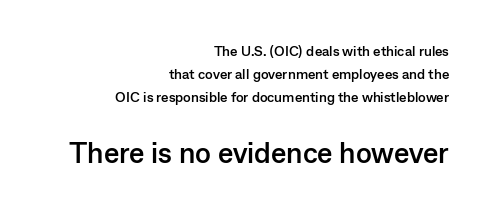
The image shows 29 px semibold sans-serif type, upright; set right-aligned, normal line spacing (1.64x), normal letter spacing, not underlined; the second (bottom) block is 2.07x larger; low stroke contrast and a medium x-height.
